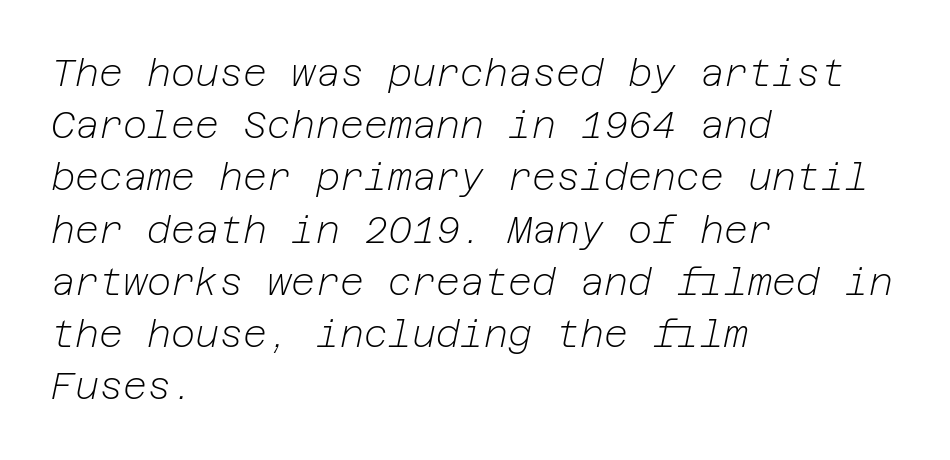
The specimen omits any rule beneath the text block's lines. The whole block is typeset with a tilt. Short note: letters normally spaced. Stem width sits at or under what a default text font uses.
